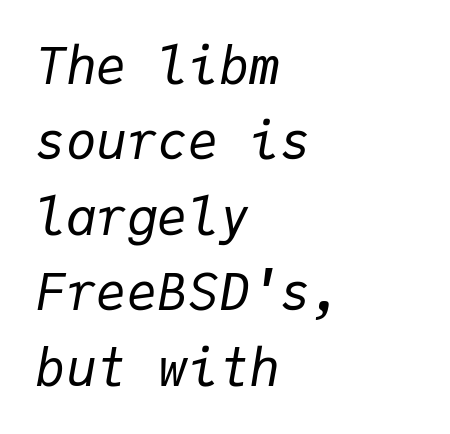
The image shows 51 px regular-weight type, italic (leaning right), monospaced; set left-aligned, normal line spacing (1.48x), normal letter spacing, not underlined; low stroke contrast and a medium x-height.
